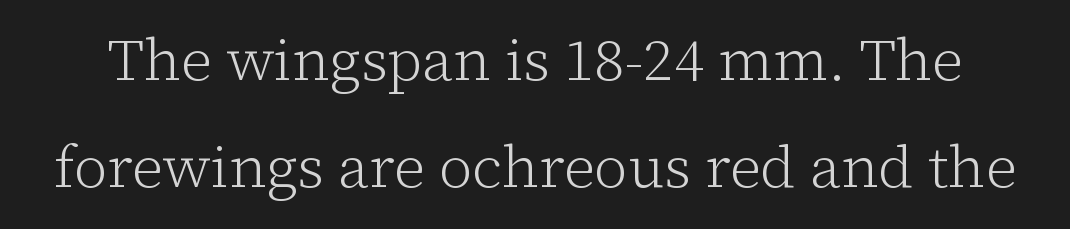
Q: Is the text bold? A: No.
Q: Is the text italic (slanted)? A: No, it is upright.
Q: Is the typeface a serif or a sans-serif typeface? A: Serif.
Q: Is the text underlined? A: No.
Q: Is the spacing between letters normal or unusually wide? A: Normal.
Q: Width (condensed, normal, or wide)? A: Normal.
Q: Stroke contrast? A: Low.
Q: x-height? A: Medium.
Q: Monospaced? A: No.
